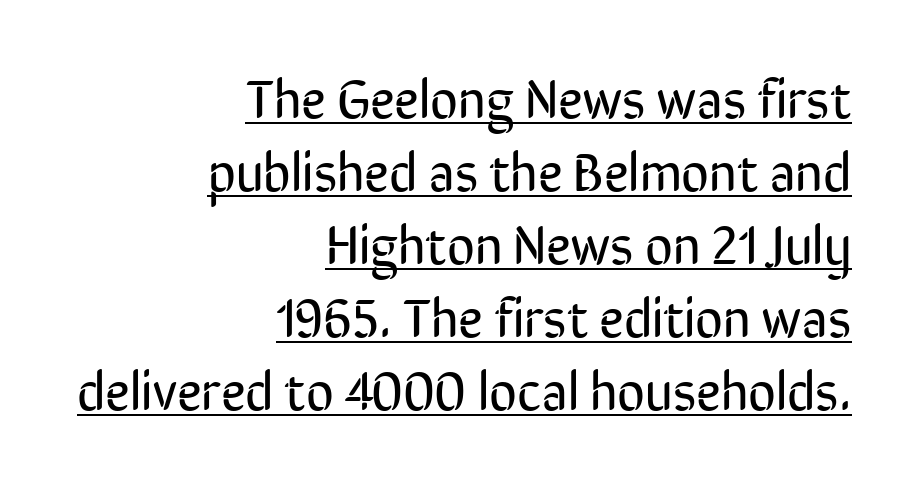
Q: Is the text bold? A: No.
Q: Is the text italic (slanted)? A: No, it is upright.
Q: Is the typeface a serif or a sans-serif typeface? A: Sans-serif.
Q: Is the text underlined? A: Yes.
Q: How is the paragraph aligned? A: Right-aligned.
Q: Is the spacing between letters normal or unusually wide? A: Normal.
Q: Is the spacing between lines tight, normal or loose? A: Normal.
Q: Width (condensed, normal, or wide)? A: Condensed.
Q: Stroke contrast? A: Low.
Q: x-height? A: Medium.
Q: Monospaced? A: No.
